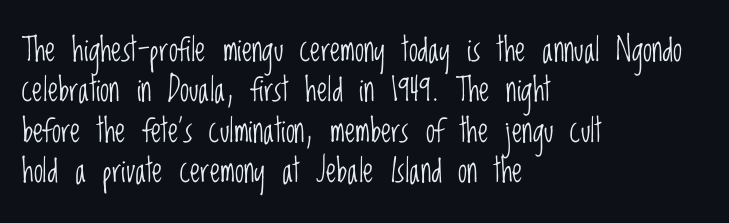
The image shows 33 px light, condensed sans-serif type, upright; set left-aligned, line spacing 1.22x, normal letter spacing, not underlined; low stroke contrast and a large x-height.
